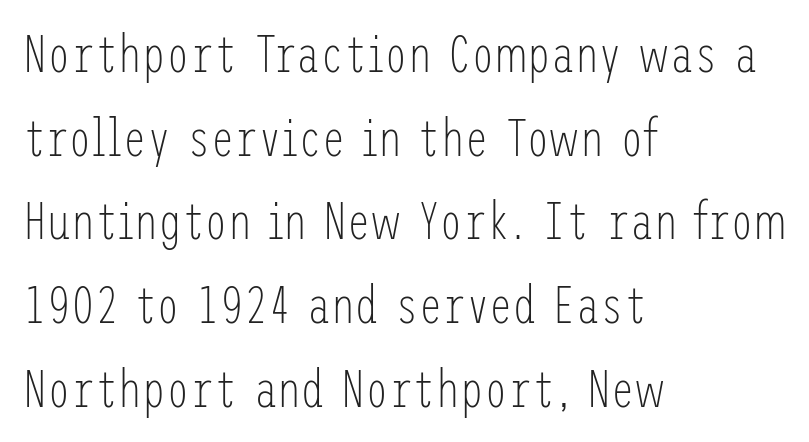
Q: Is the text bold? A: No.
Q: Is the text italic (slanted)? A: No, it is upright.
Q: Is the typeface a serif or a sans-serif typeface? A: Sans-serif.
Q: Is the text underlined? A: No.
Q: How is the paragraph aligned? A: Left-aligned.
Q: Is the spacing between letters normal or unusually wide? A: Normal.
Q: Is the spacing between lines tight, normal or loose? A: Normal.
Q: Width (condensed, normal, or wide)? A: Condensed.
Q: Stroke contrast? A: Low.
Q: x-height? A: Medium.
